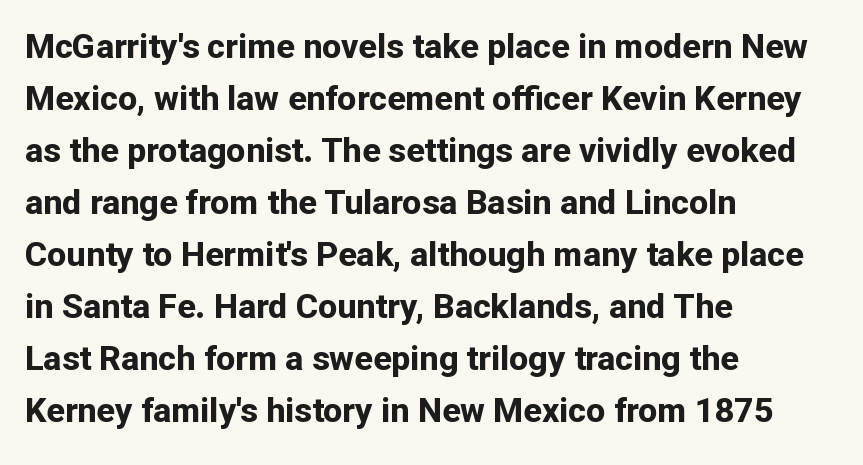
The image shows 34 px bold sans-serif type, upright; set left-aligned, normal line spacing (1.53x), normal letter spacing, not underlined; low stroke contrast and a medium x-height.
